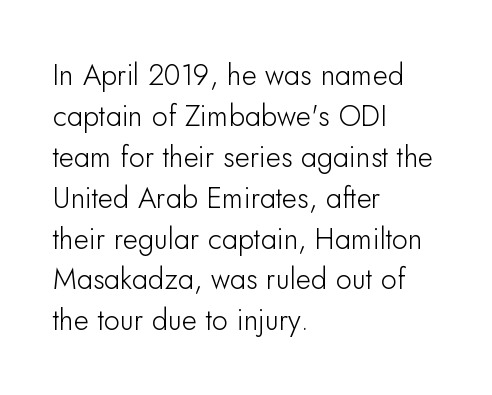
{"serif": "no", "italic": "no", "width": "normal", "stroke_contrast": "low", "x_height": "small", "monospaced": "no", "underline": "no", "align": "left", "line_spacing": "normal", "line_spacing_ratio": 1.41, "letter_spacing": "normal", "letter_spacing_em": 0.0, "glyph_px": 29}
